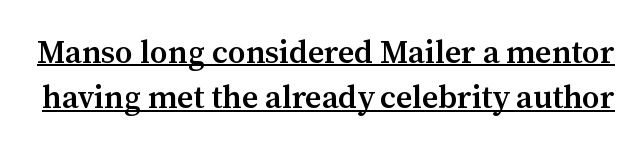
The image shows 32 px semibold serif type, upright; set normal line spacing (1.42x), normal letter spacing, underlined; medium stroke contrast and a medium x-height.
